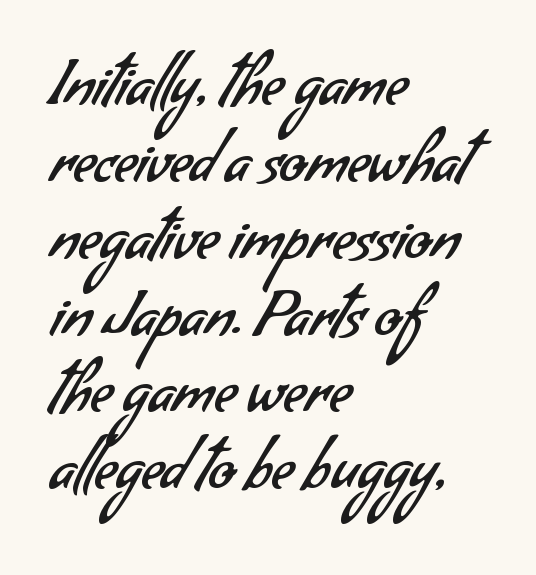
Q: Is the text bold? A: No.
Q: Is the typeface a serif or a sans-serif typeface? A: Sans-serif.
Q: Is the text underlined? A: No.
Q: How is the paragraph aligned? A: Left-aligned.
Q: Is the spacing between letters normal or unusually wide? A: Normal.
Q: Is the spacing between lines tight, normal or loose? A: Normal.
Q: Width (condensed, normal, or wide)? A: Normal.
Q: Stroke contrast? A: Low.
Q: x-height? A: Small.
Q: Monospaced? A: No.
